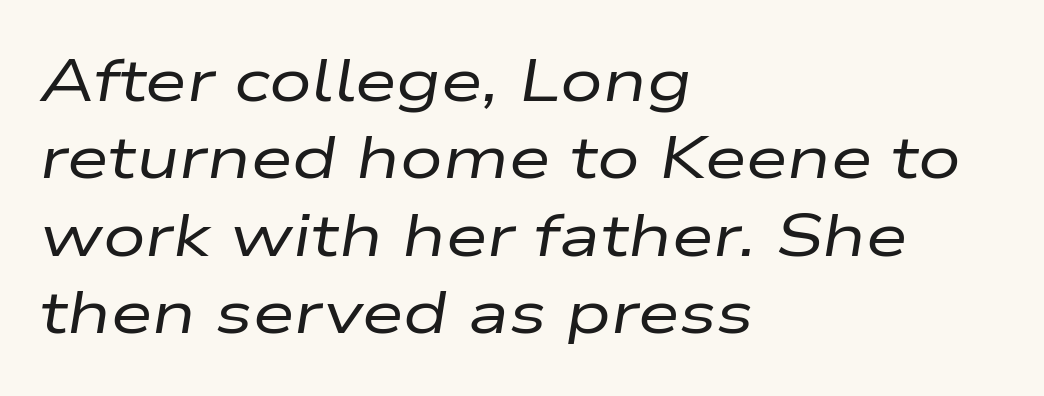
These glyphs show unthickened strokes, regular width or finer. A typesetter would call this proportional, since set widths differ per character. Is the type slanted? Yes — the strokes lean at a clear angle. The words here are not underlined. Casual observation: everything's shoved over to the left.
